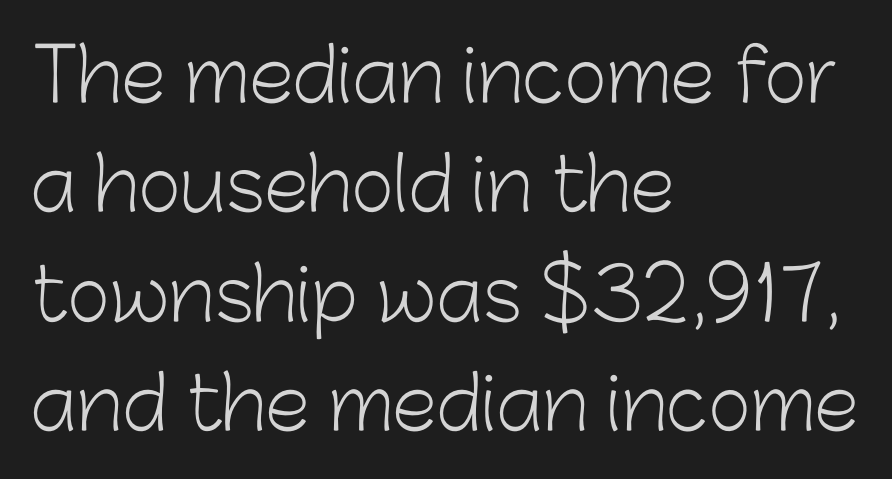
Q: Is the text bold? A: No.
Q: Is the text italic (slanted)? A: No, it is upright.
Q: Is the typeface a serif or a sans-serif typeface? A: Sans-serif.
Q: Is the text underlined? A: No.
Q: How is the paragraph aligned? A: Left-aligned.
Q: Is the spacing between letters normal or unusually wide? A: Normal.
Q: Is the spacing between lines tight, normal or loose? A: Normal.
Q: Width (condensed, normal, or wide)? A: Normal.
Q: Stroke contrast? A: Low.
Q: x-height? A: Medium.
Q: Monospaced? A: No.
